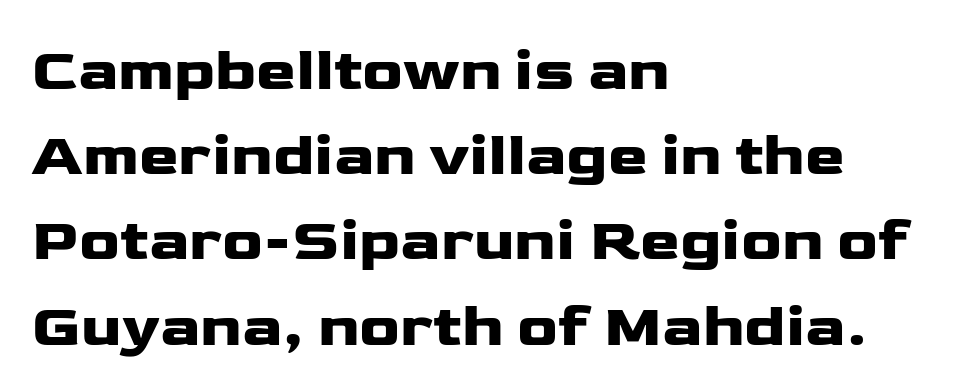
{"serif": "no", "italic": "no", "width": "wide", "stroke_contrast": "low", "x_height": "medium", "monospaced": "no", "underline": "no", "align": "left", "line_spacing": "normal", "line_spacing_ratio": 1.42, "letter_spacing": "normal", "letter_spacing_em": 0.0, "glyph_px": 60}
